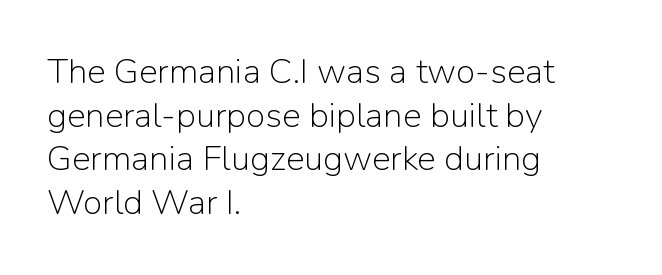
The typeface has the unassuming heft of standard copy or less. Caption: standard tracking, unaltered. A typesetter would label this face a sans. The letters stand upright; this is a roman face.
